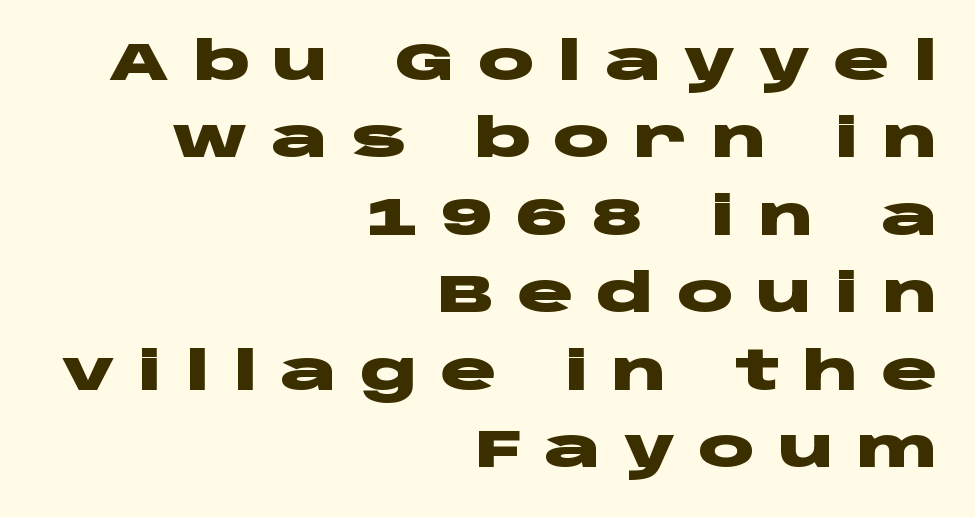
Q: Is the text bold? A: Yes.
Q: Is the text italic (slanted)? A: No, it is upright.
Q: Is the typeface a serif or a sans-serif typeface? A: Sans-serif.
Q: Is the text underlined? A: No.
Q: How is the paragraph aligned? A: Right-aligned.
Q: Is the spacing between letters normal or unusually wide? A: Unusually wide.
Q: Is the spacing between lines tight, normal or loose? A: Normal.
Q: Width (condensed, normal, or wide)? A: Wide.
Q: Stroke contrast? A: Low.
Q: x-height? A: Large.
Q: Monospaced? A: No.
